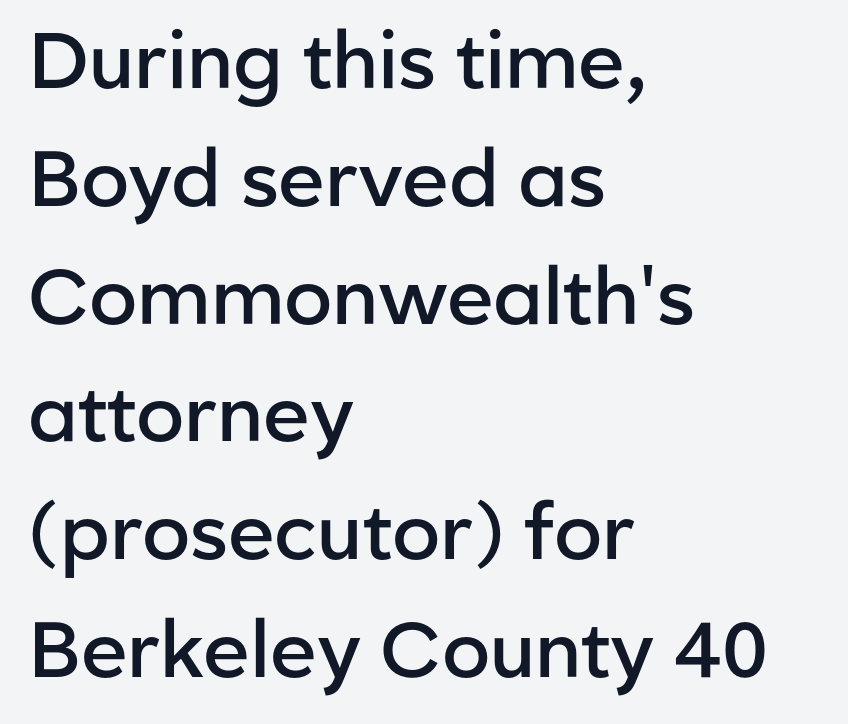
The image shows 78 px semibold sans-serif type, upright; set left-aligned, normal line spacing (1.51x), normal letter spacing, not underlined; low stroke contrast and a medium x-height.
